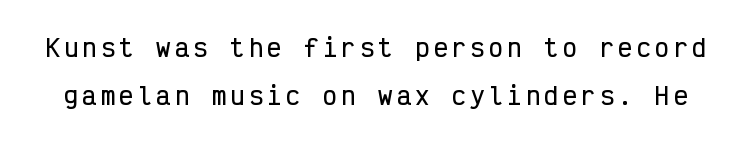
Just letters on the line, the space beneath them empty. Italic? Not at all — the glyphs are vertical. Successive baselines arrive slowly, with a big drop between each.
